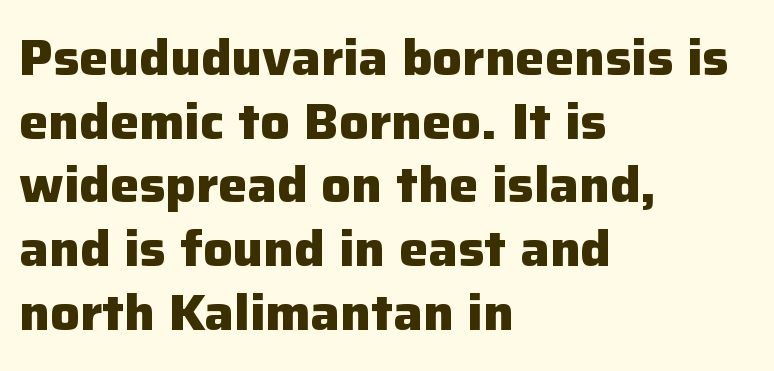
{"serif": "no", "italic": "no", "bold": "yes", "weight": "heavy", "width": "normal", "stroke_contrast": "low", "x_height": "medium", "monospaced": "no", "underline": "no", "align": "left", "line_spacing": "normal", "line_spacing_ratio": 1.3, "letter_spacing": "normal", "letter_spacing_em": 0.0, "glyph_px": 49}
